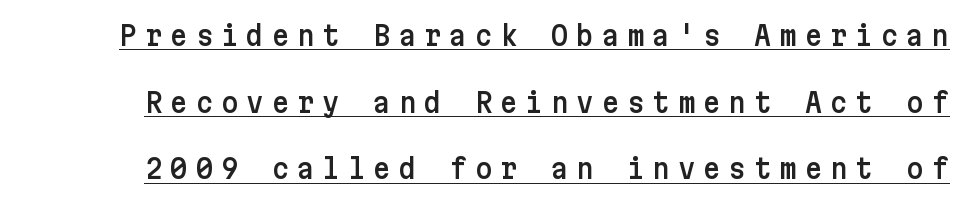
{"italic": "no", "underline": "yes", "line_spacing": "loose", "line_spacing_ratio": 2.47, "letter_spacing": "wide", "letter_spacing_em": 0.29, "glyph_px": 27}
